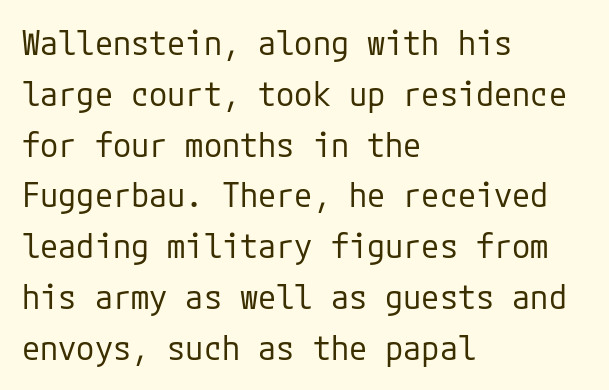
The image shows 33 px regular-weight sans-serif type, upright; set left-aligned, normal line spacing (1.54x), normal letter spacing, not underlined; low stroke contrast and a medium x-height.
